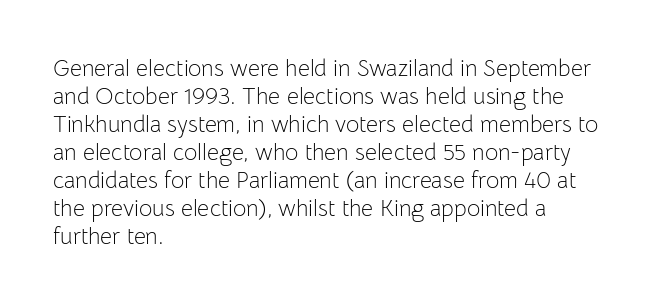
Q: Is the text bold? A: No.
Q: Is the text italic (slanted)? A: No, it is upright.
Q: Is the text underlined? A: No.
Q: How is the paragraph aligned? A: Left-aligned.
Q: Is the spacing between letters normal or unusually wide? A: Normal.
